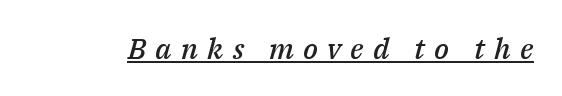
The image shows 29 px semibold type, italic (leaning right); set unusually wide letter spacing (+0.32 em), underlined; medium stroke contrast and a medium x-height.
